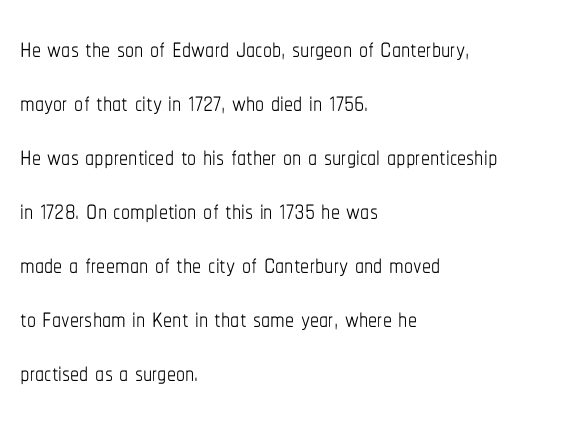
The rendering uses natural spacing where letterforms have individual widths. The line-height multiplier appears to be the usual default. No extra ink here — the face is not bold. The typesetter chose a ragged-right arrangement here.
